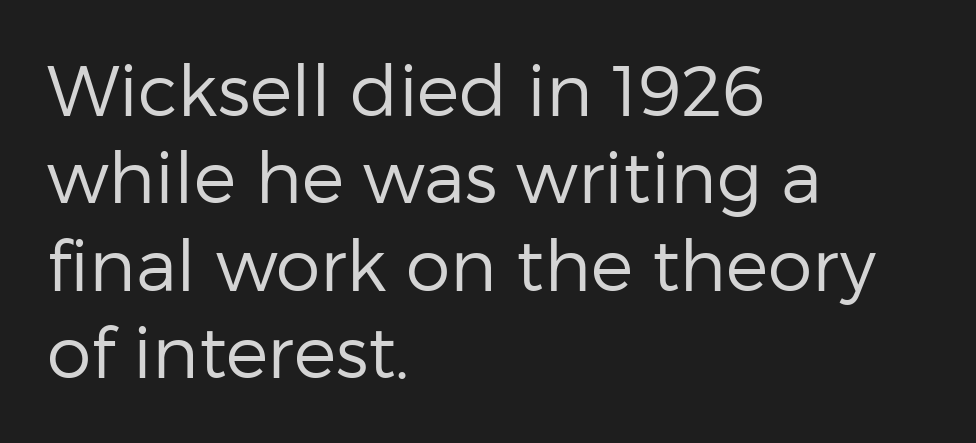
Weight: regular or lighter. This sample has the flowing, uneven cadence of proportional lettering. Bare-footed words on every line. A roman cut, with each character standing at attention. In terms of letterform style, serifs are entirely absent.
